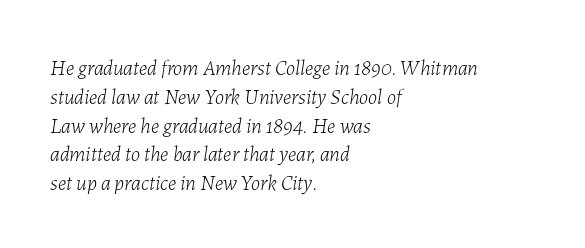
Q: Is the text bold? A: No.
Q: Is the text italic (slanted)? A: Yes, it leans right by about 7 degrees.
Q: Is the text underlined? A: No.
Q: How is the paragraph aligned? A: Left-aligned.
Q: Is the spacing between letters normal or unusually wide? A: Normal.
Q: Is the spacing between lines tight, normal or loose? A: Normal.
